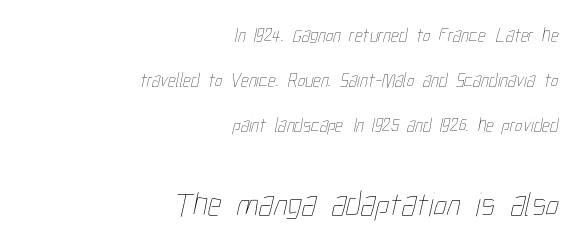
Q: Is the text bold? A: No.
Q: Is the text underlined? A: No.
Q: How is the paragraph aligned? A: Right-aligned.
Q: Is the spacing between letters normal or unusually wide? A: Normal.
Q: Is the spacing between lines tight, normal or loose? A: Loose.
Q: Which block of text is set in a larger size, the first (top) or the second (bottom)? A: The second (bottom) one.
Q: Width (condensed, normal, or wide)? A: Condensed.
Q: Stroke contrast? A: Low.
Q: x-height? A: Medium.
Q: Monospaced? A: No.
